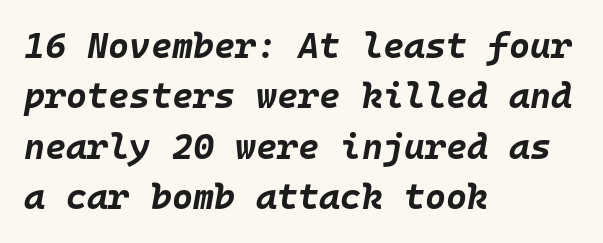
The image shows 36 px bold type, italic (leaning right), monospaced; set left-aligned, normal line spacing (1.4x), normal letter spacing, not underlined; low stroke contrast and a large x-height.
